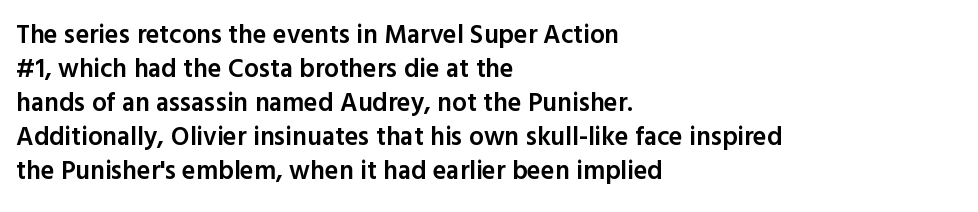
The image shows 26 px text type, upright; set left-aligned, normal line spacing (1.31x), normal letter spacing, not underlined.
